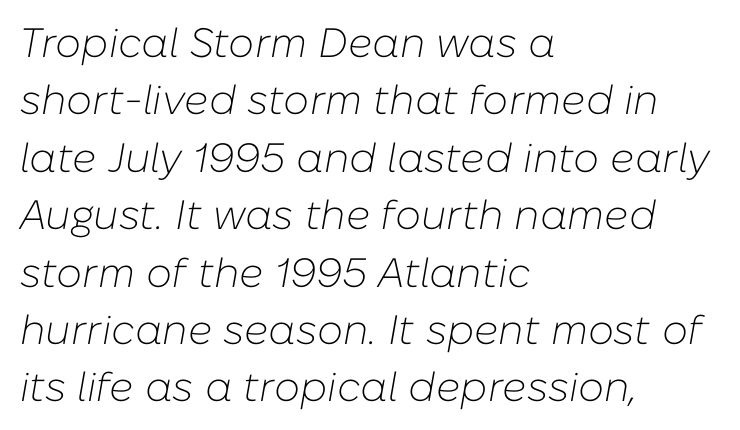
Q: Is the text bold? A: No.
Q: Is the text italic (slanted)? A: Yes, it leans right by about 10 degrees.
Q: Is the text underlined? A: No.
Q: How is the paragraph aligned? A: Left-aligned.
Q: Is the spacing between letters normal or unusually wide? A: Normal.
Q: Is the spacing between lines tight, normal or loose? A: Normal.
Q: Width (condensed, normal, or wide)? A: Normal.
Q: Stroke contrast? A: Low.
Q: x-height? A: Medium.
Q: Monospaced? A: No.
